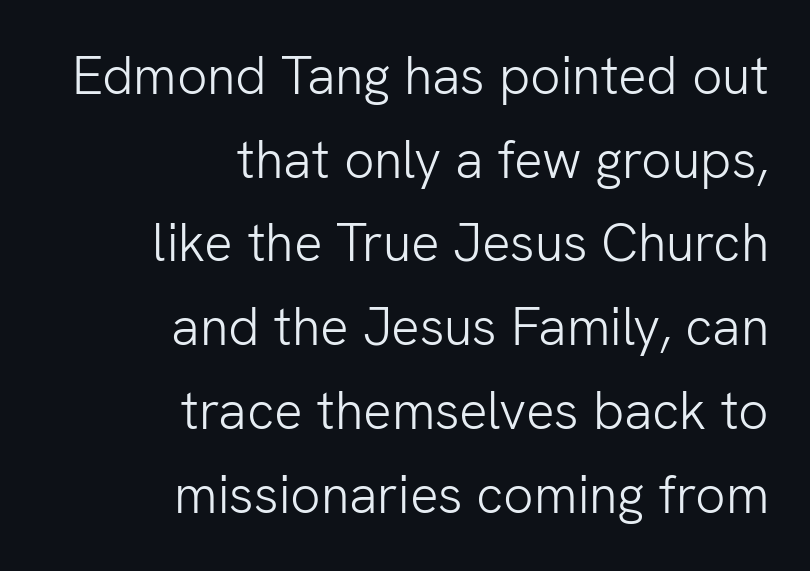
The image shows 53 px light sans-serif type, upright; set right-aligned, normal line spacing (1.58x), normal letter spacing, not underlined; low stroke contrast and a medium x-height.
